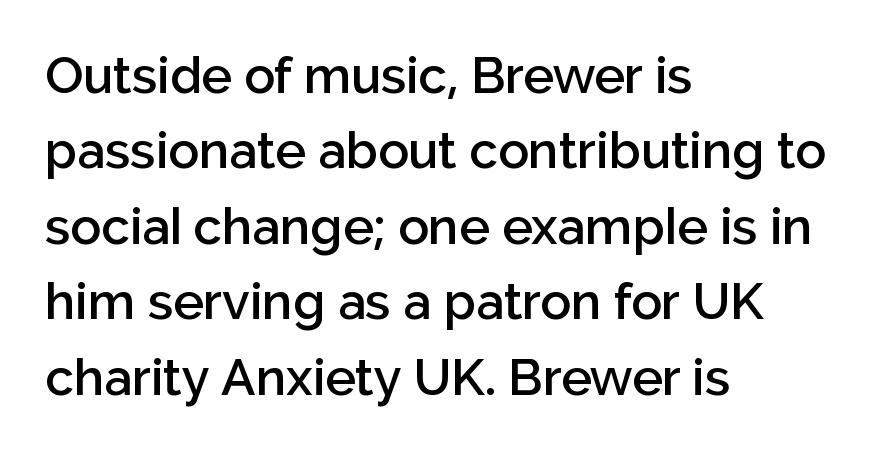
Q: Is the text bold? A: Semi-bold.
Q: Is the text italic (slanted)? A: No, it is upright.
Q: Is the typeface a serif or a sans-serif typeface? A: Sans-serif.
Q: Is the text underlined? A: No.
Q: How is the paragraph aligned? A: Left-aligned.
Q: Is the spacing between letters normal or unusually wide? A: Normal.
Q: Is the spacing between lines tight, normal or loose? A: Normal.
Q: Width (condensed, normal, or wide)? A: Normal.
Q: Stroke contrast? A: Low.
Q: x-height? A: Medium.
Q: Monospaced? A: No.
